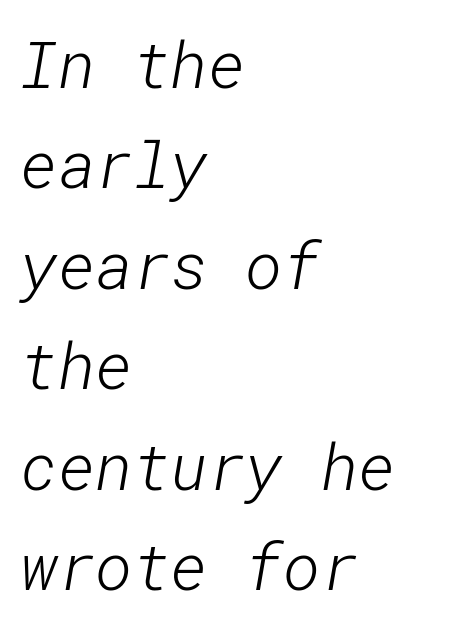
The passage shown is not underscored anywhere. Think standard paragraph weight, or any step lighter than that. Layout note: lines flush left. A typesetter would call this zero additional tracking. Leading matches the norm, producing a regular column. The designer went with a sans here, leaving each stem footless.
